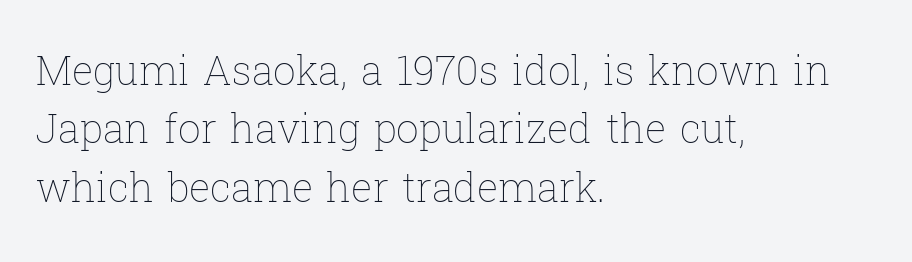
Notice how the stems are strictly vertical — no italics here. Is the stroke heavy? The answer is a plain regular-or-lighter. Characters follow at the spacing the type designer built in. Words float on clear page, feet unadorned. Here the designer chose a conventional face with non-uniform glyph widths. The compositor pushed each line to the left boundary.
